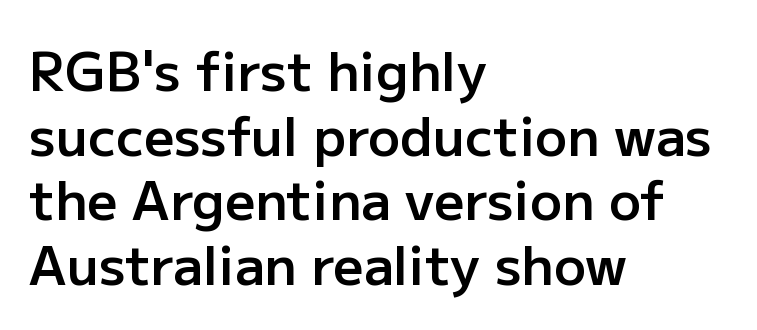
The image shows 53 px semibold sans-serif type, upright; set left-aligned, line spacing 1.22x, normal letter spacing, not underlined; low stroke contrast and a medium x-height.
